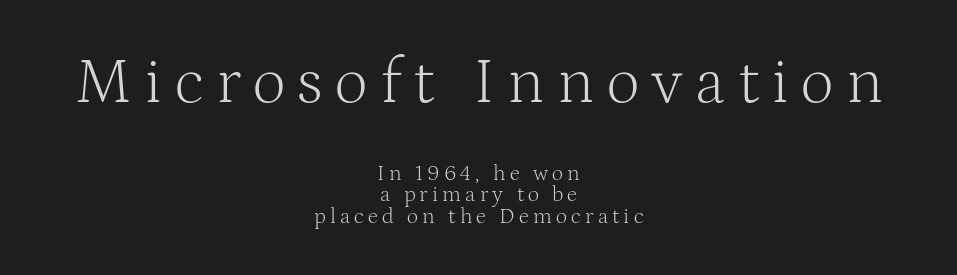
The image shows 65 px light serif type, upright; set centered, tight line spacing (0.97x), not underlined; the first (top) block is 2.95x larger; medium stroke contrast and a medium x-height.
